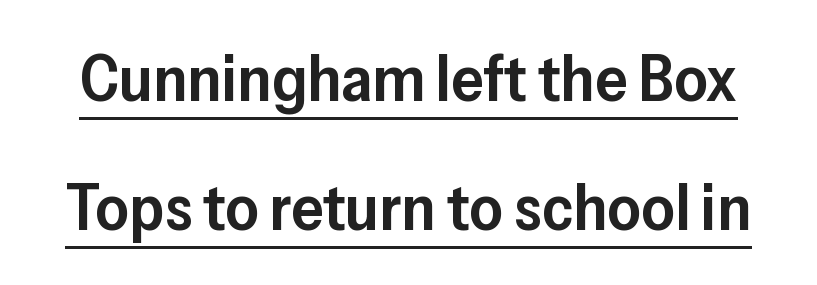
The image shows 65 px semibold sans-serif type, upright; set loose line spacing (1.99x), normal letter spacing, underlined; low stroke contrast and a medium x-height.
